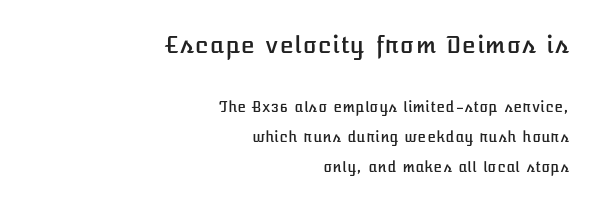
{"italic": "no", "underline": "no", "align": "right", "line_spacing": "loose", "line_spacing_ratio": 2.15, "letter_spacing": "normal", "letter_spacing_em": 0.0, "larger_block": "first", "size_ratio": 1.64, "glyph_px": 23}
